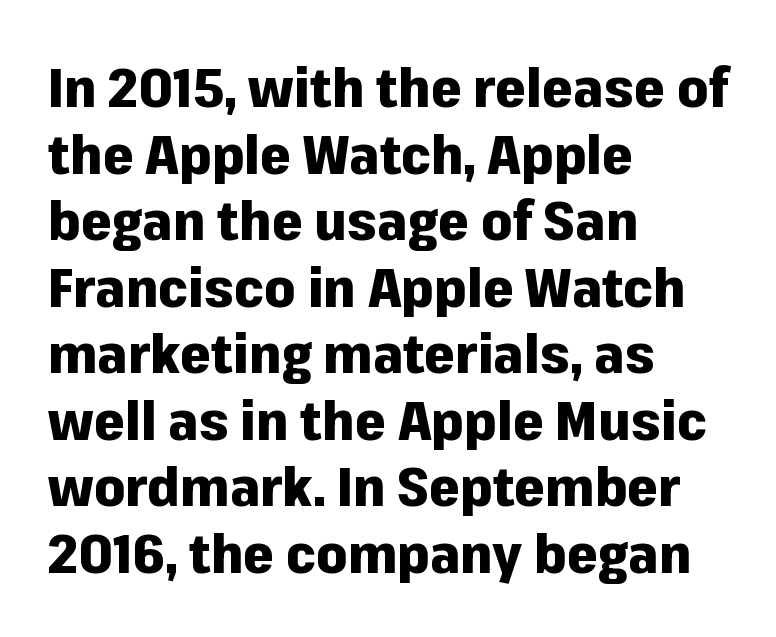
The image shows 55 px heavy sans-serif type, upright; set left-aligned, line spacing 1.21x, normal letter spacing, not underlined; low stroke contrast and a medium x-height.
